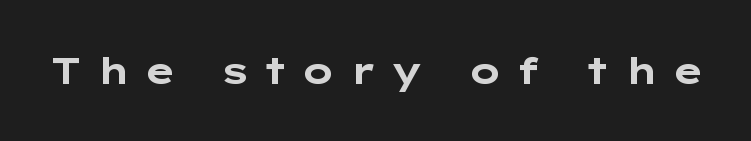
{"serif": "no", "italic": "no", "bold": "yes", "weight": "bold", "width": "wide", "stroke_contrast": "low", "x_height": "medium", "monospaced": "no", "underline": "no", "letter_spacing": "wide", "letter_spacing_em": 0.36, "glyph_px": 37}
